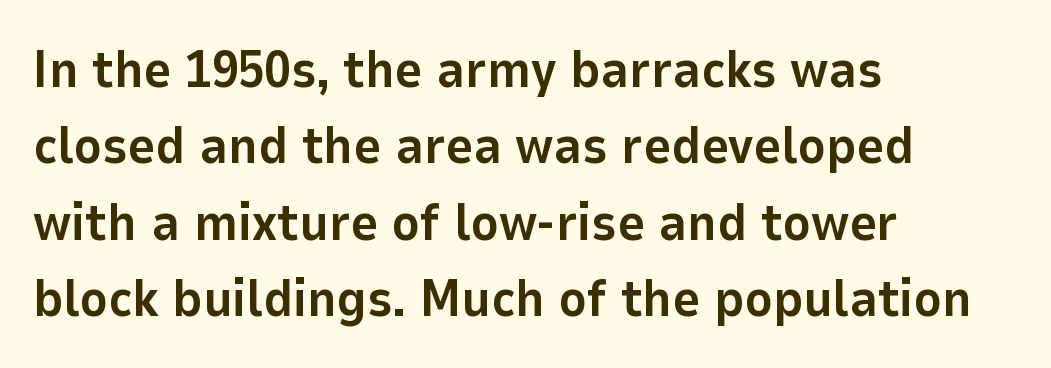
The image shows 53 px bold sans-serif type, upright; set left-aligned, normal line spacing (1.44x), normal letter spacing, not underlined; low stroke contrast and a medium x-height.
